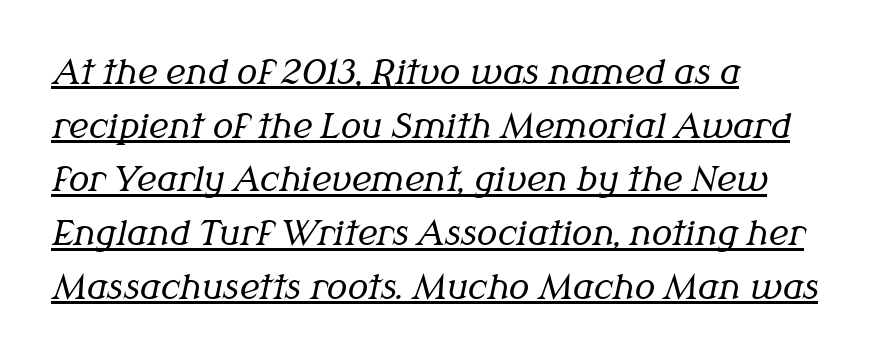
The image shows 34 px regular-weight serif type, italic (leaning right); set left-aligned, normal line spacing (1.58x), normal letter spacing, underlined; medium stroke contrast and a medium x-height.
